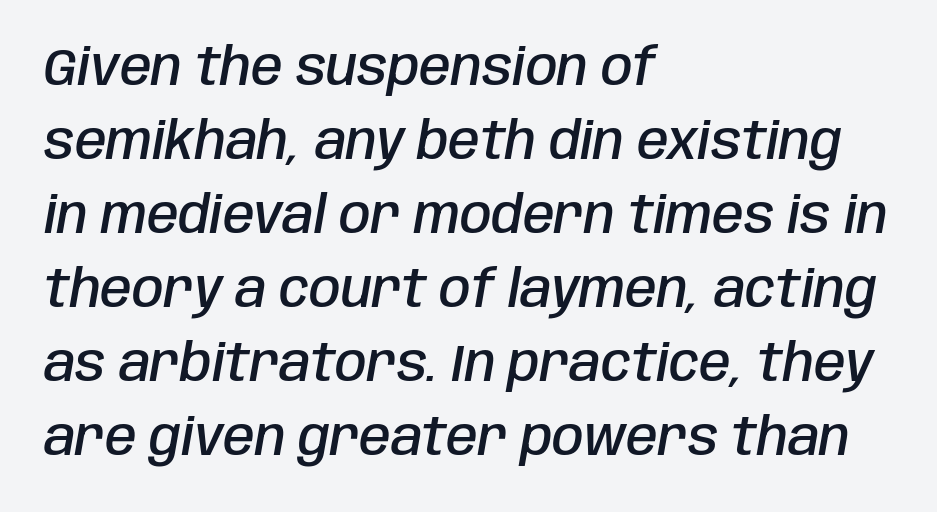
Italic? Definitely — the glyphs are oblique. The letters are semibold — heavier than regular but short of a full bold. Do the characters align in a grid? No, the font is proportional. You could call the tracking neutral — neither tight nor loose. Vertical spacing — default. The lines in this sample share a left origin and differ only in where they stop.
